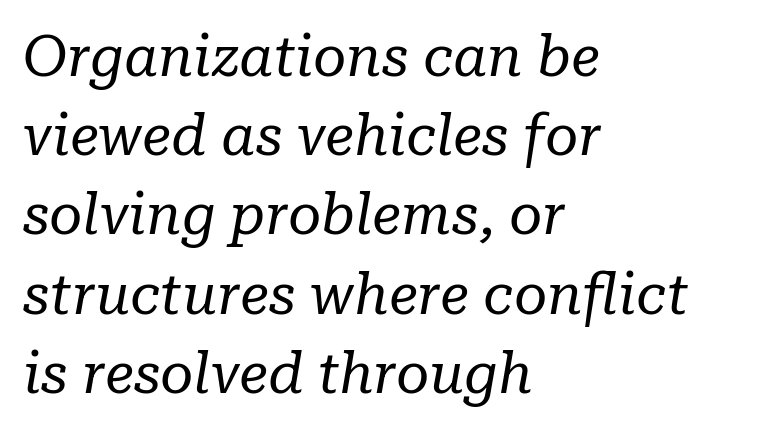
The image shows 57 px regular-weight serif type, italic (leaning right); set left-aligned, normal line spacing (1.39x), normal letter spacing, not underlined; low stroke contrast and a medium x-height.
